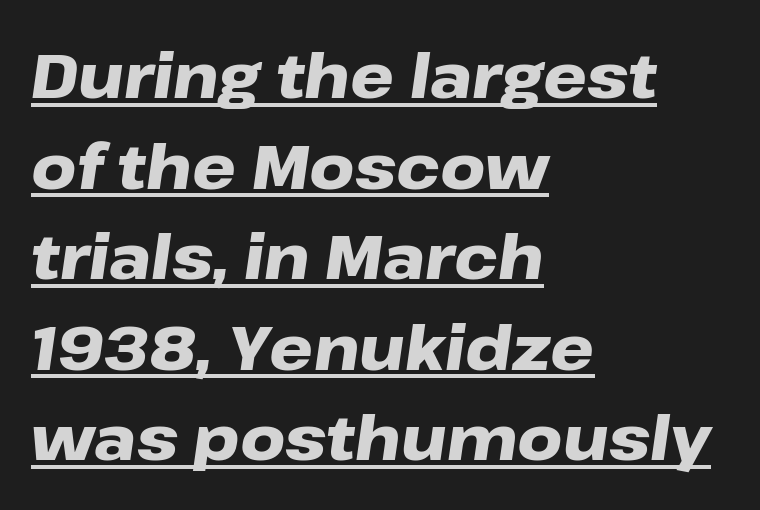
The image shows 62 px heavy, wide type, italic (leaning right); set left-aligned, normal line spacing (1.46x), normal letter spacing, underlined; low stroke contrast and a medium x-height.
